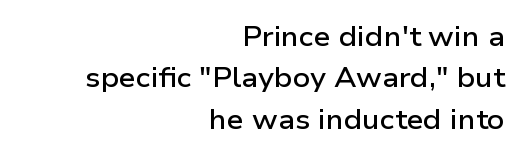
{"italic": "no", "bold": "semi", "underline": "no", "align": "right", "line_spacing": "normal", "line_spacing_ratio": 1.53, "letter_spacing": "normal", "letter_spacing_em": 0.0, "glyph_px": 27}
